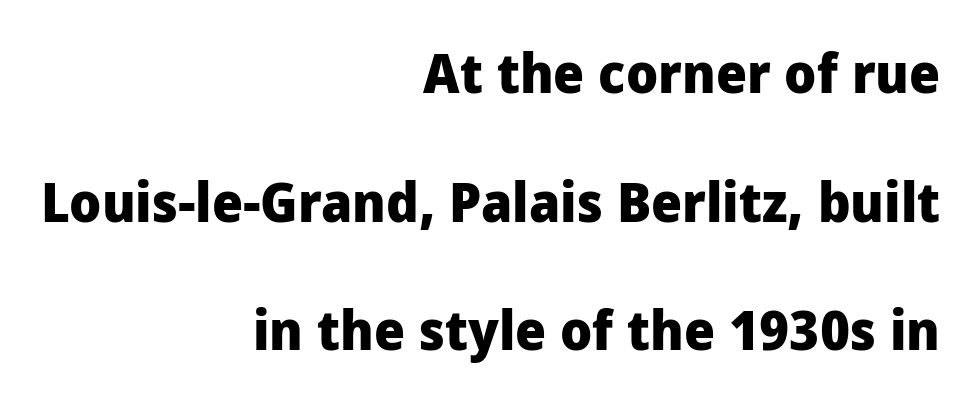
A dark, heavy texture on the line: the type is bold. Airy leading. A student would call this right alignment; a typographer would say flush right, rag left. Words appear dense and cohesive because spacing is normal. The letters stand straight up with perfectly vertical stems. Is this a fixed-width face? No — the glyphs have proportional, varying widths.
